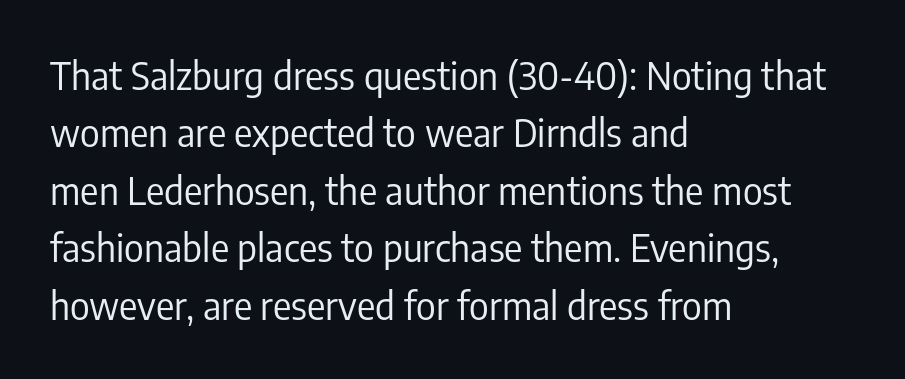
The image shows 38 px regular-weight, condensed sans-serif type, upright; set left-aligned, normal line spacing (1.51x), normal letter spacing, not underlined; low stroke contrast and a medium x-height.
